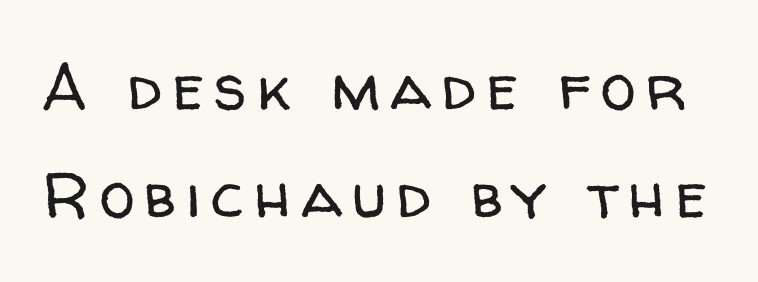
Q: Is the text bold? A: No.
Q: Is the text italic (slanted)? A: No, it is upright.
Q: Is the typeface a serif or a sans-serif typeface? A: Sans-serif.
Q: Is the text underlined? A: No.
Q: Is the spacing between lines tight, normal or loose? A: Normal.
Q: Width (condensed, normal, or wide)? A: Normal.
Q: Stroke contrast? A: Low.
Q: x-height? A: Medium.
Q: Monospaced? A: No.
